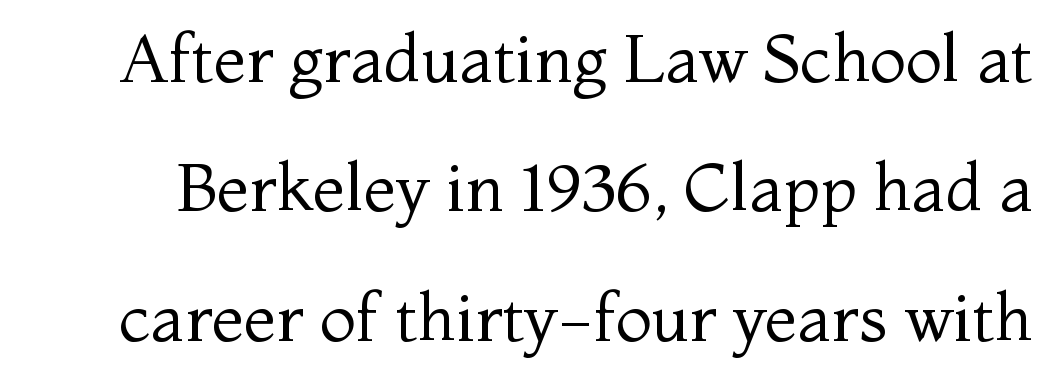
{"serif": "yes", "italic": "no", "bold": "no", "weight": "regular", "width": "normal", "stroke_contrast": "medium", "x_height": "medium", "monospaced": "no", "underline": "no", "line_spacing": "loose", "line_spacing_ratio": 1.93, "letter_spacing": "normal", "letter_spacing_em": 0.0, "glyph_px": 67}
